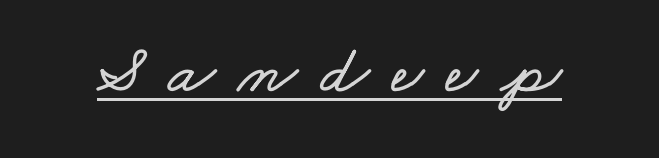
Q: Is the text underlined? A: Yes.
Q: Is the spacing between letters normal or unusually wide? A: Unusually wide.
Q: Width (condensed, normal, or wide)? A: Wide.
Q: Stroke contrast? A: Low.
Q: x-height? A: Small.
Q: Monospaced? A: No.
